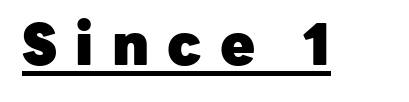
Q: Is the text bold? A: Yes.
Q: Is the text italic (slanted)? A: No, it is upright.
Q: Is the typeface a serif or a sans-serif typeface? A: Sans-serif.
Q: Is the text underlined? A: Yes.
Q: Is the spacing between letters normal or unusually wide? A: Unusually wide.
Q: Width (condensed, normal, or wide)? A: Normal.
Q: Stroke contrast? A: Low.
Q: x-height? A: Medium.
Q: Monospaced? A: No.
